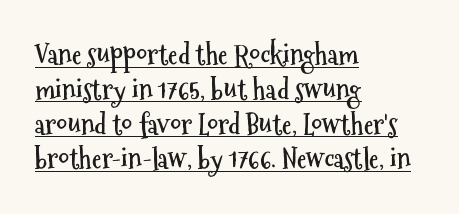
{"italic": "no", "bold": "yes", "underline": "yes", "align": "left", "line_spacing": "normal", "line_spacing_ratio": 1.29, "letter_spacing": "normal", "letter_spacing_em": 0.0, "glyph_px": 27}
